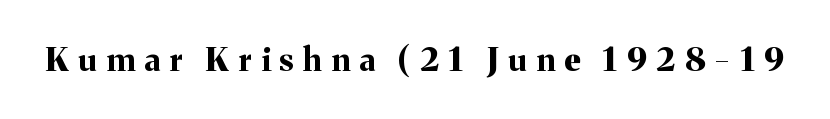
The image shows 32 px bold serif type, upright; set unusually wide letter spacing (+0.29 em), not underlined; medium stroke contrast and a medium x-height.
